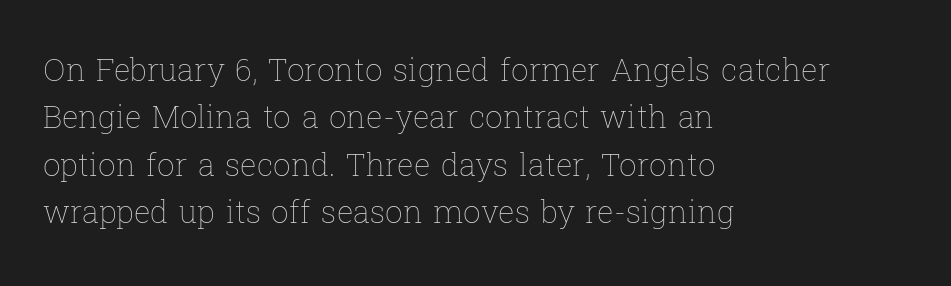
The image shows 31 px thin type, upright; set left-aligned, normal line spacing (1.53x), normal letter spacing, not underlined; low stroke contrast and a medium x-height.
